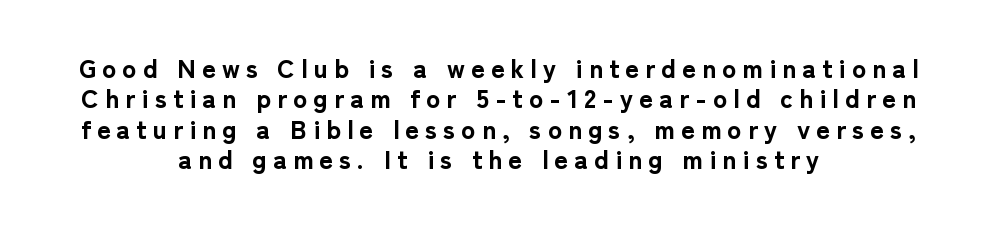
The image shows 26 px bold type, upright; set centered, line spacing 1.17x, unusually wide letter spacing (+0.24 em), not underlined.
